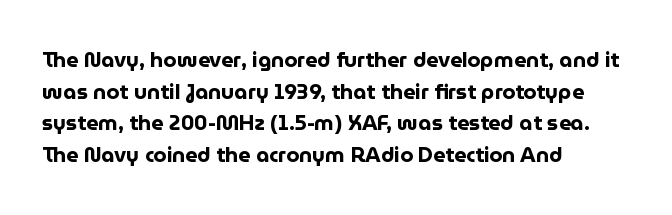
{"italic": "no", "bold": "yes", "underline": "no", "align": "left", "line_spacing": "normal", "line_spacing_ratio": 1.51, "letter_spacing": "normal", "letter_spacing_em": 0.0, "glyph_px": 21}
